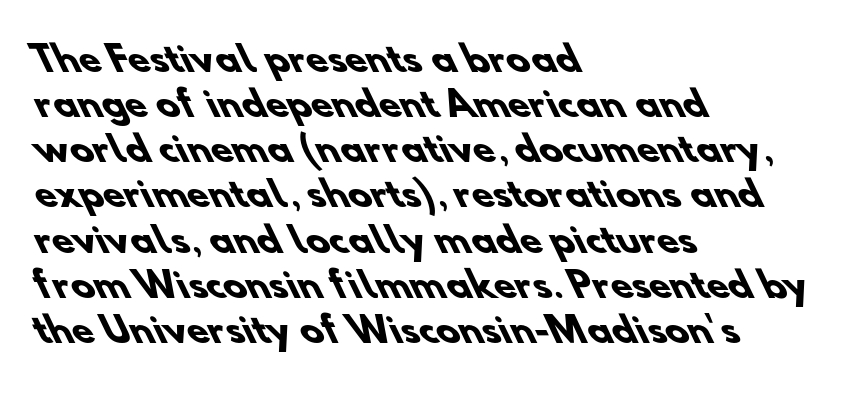
This sample has the flowing, uneven cadence of proportional lettering. This sample uses a sans-serif face. The glyphs have the mass of a bold cut. A typesetter would call this zero additional tracking. A normal amount of white space separates one row of letters from the next.
